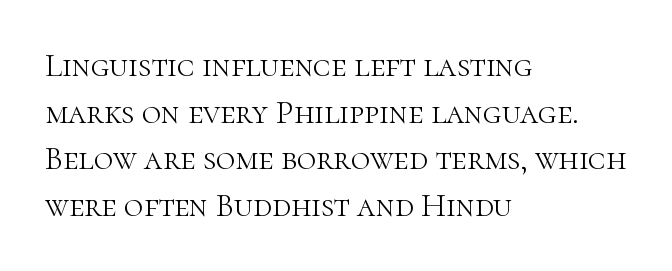
Q: Is the text bold? A: No.
Q: Is the text italic (slanted)? A: No, it is upright.
Q: Is the typeface a serif or a sans-serif typeface? A: Serif.
Q: Is the text underlined? A: No.
Q: How is the paragraph aligned? A: Left-aligned.
Q: Is the spacing between letters normal or unusually wide? A: Normal.
Q: Is the spacing between lines tight, normal or loose? A: Normal.
Q: Width (condensed, normal, or wide)? A: Normal.
Q: Stroke contrast? A: High.
Q: x-height? A: Medium.
Q: Monospaced? A: No.
